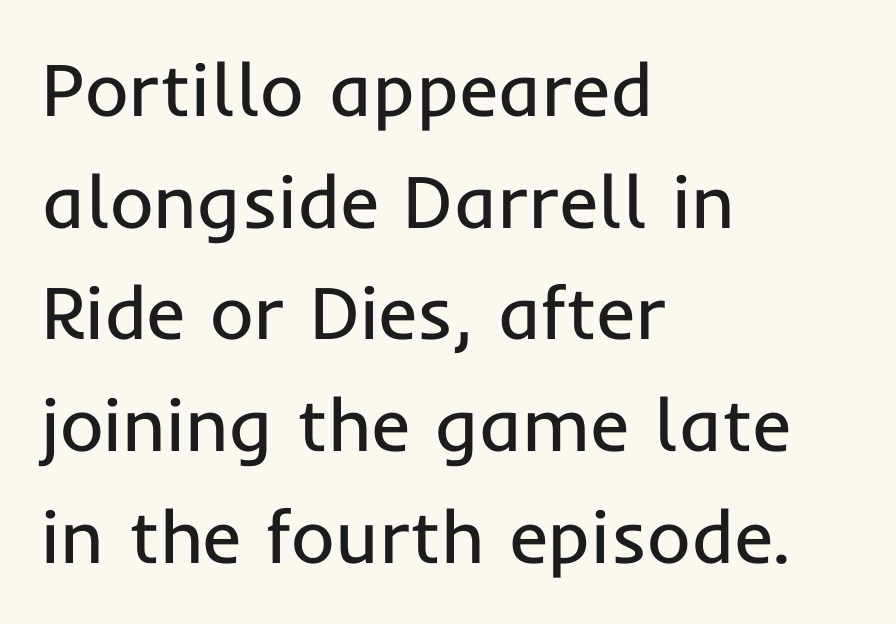
Q: Is the text bold? A: No.
Q: Is the text italic (slanted)? A: No, it is upright.
Q: Is the typeface a serif or a sans-serif typeface? A: Sans-serif.
Q: Is the text underlined? A: No.
Q: How is the paragraph aligned? A: Left-aligned.
Q: Is the spacing between letters normal or unusually wide? A: Normal.
Q: Is the spacing between lines tight, normal or loose? A: Normal.
Q: Width (condensed, normal, or wide)? A: Normal.
Q: Stroke contrast? A: Low.
Q: x-height? A: Medium.
Q: Monospaced? A: No.
